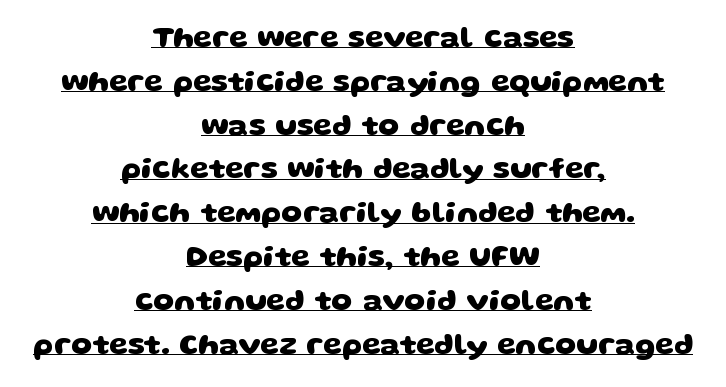
Q: Is the text bold? A: Yes.
Q: Is the typeface a serif or a sans-serif typeface? A: Sans-serif.
Q: Is the text underlined? A: Yes.
Q: How is the paragraph aligned? A: Centered.
Q: Is the spacing between letters normal or unusually wide? A: Normal.
Q: Is the spacing between lines tight, normal or loose? A: Normal.
Q: Width (condensed, normal, or wide)? A: Wide.
Q: Stroke contrast? A: Low.
Q: x-height? A: Large.
Q: Monospaced? A: No.
